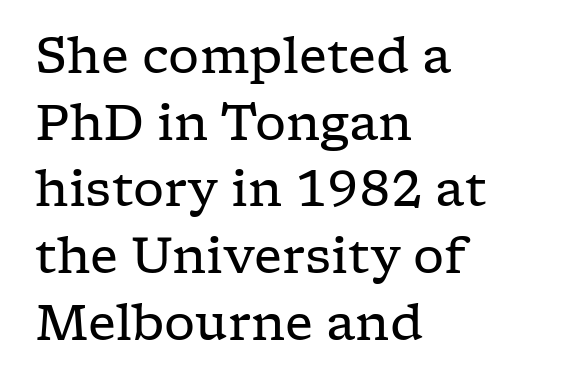
The string is rendered with underlining switched off. The letters advance in unequal steps, a hallmark of proportional type. Interline gaps are of average width in this sample. Visually the block forms a straight wall on the left and a jagged coastline on the right. The glyphs in this specimen are seriffed.
